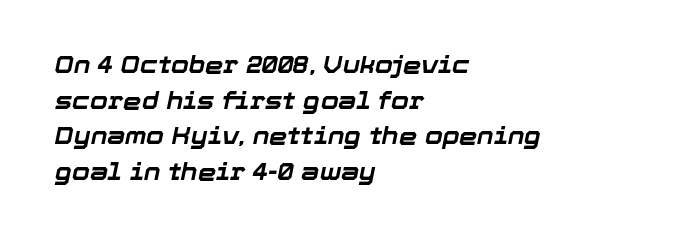
The image shows 23 px bold type, italic (leaning right); set left-aligned, normal line spacing (1.55x), normal letter spacing, not underlined.
